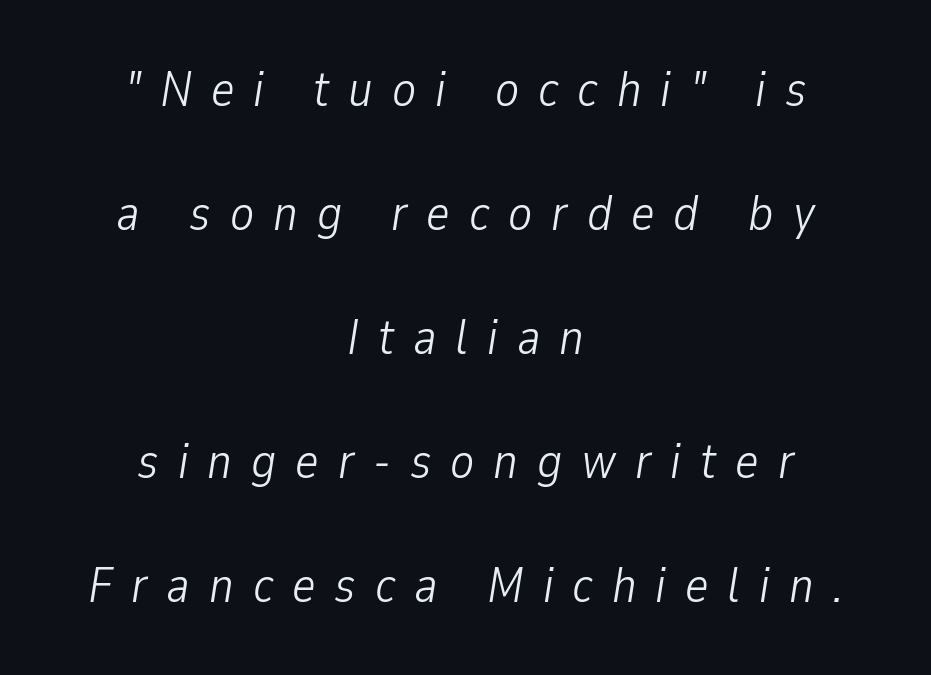
The rag falls on both sides of this text block equally. Loose tracking; the words dissolve into strings of separated letters. The rendering applies a slant to the glyphs. Successive baselines arrive slowly, with a big drop between each.
